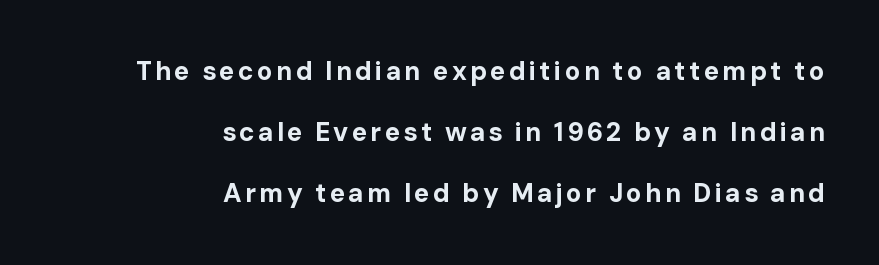
{"italic": "no", "bold": "yes", "underline": "no", "align": "right", "line_spacing": "loose", "line_spacing_ratio": 2.34, "glyph_px": 26}
